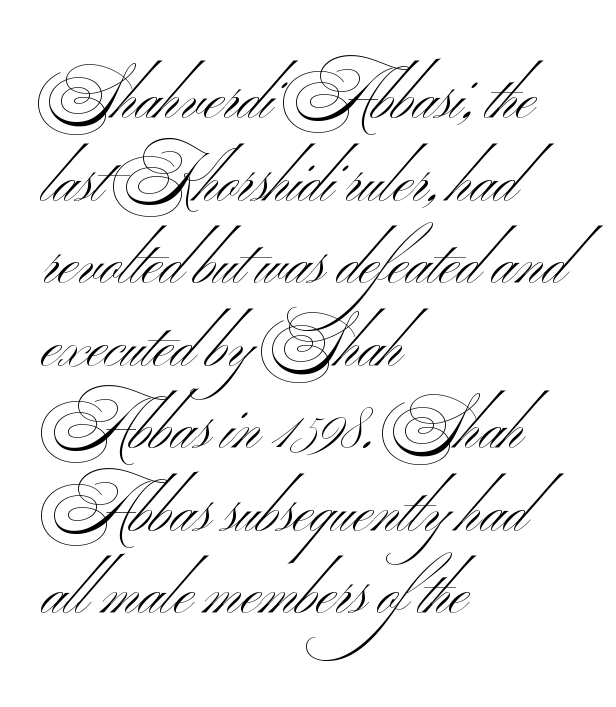
{"serif": "no", "bold": "no", "weight": "light", "width": "wide", "stroke_contrast": "medium", "x_height": "small", "monospaced": "no", "underline": "no", "align": "left", "line_spacing": "normal", "line_spacing_ratio": 1.29, "letter_spacing": "normal", "letter_spacing_em": 0.0, "glyph_px": 64}
